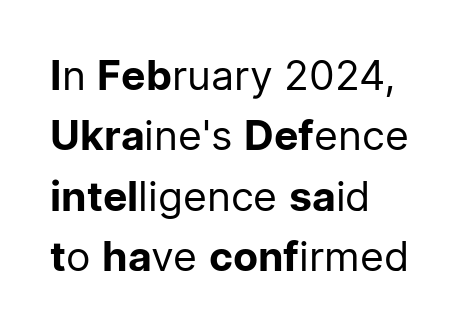
{"serif": "no", "italic": "no", "bold": "no", "weight": "regular", "width": "normal", "stroke_contrast": "low", "x_height": "medium", "monospaced": "no", "underline": "no", "align": "left", "line_spacing": "normal", "line_spacing_ratio": 1.47, "letter_spacing": "normal", "letter_spacing_em": 0.0, "glyph_px": 41}
